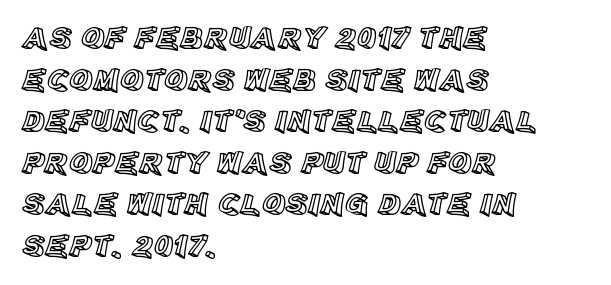
{"width": "normal", "x_height": "large", "monospaced": "no", "underline": "no", "align": "left", "line_spacing": "normal", "line_spacing_ratio": 1.3, "letter_spacing": "normal", "letter_spacing_em": 0.0, "glyph_px": 32}
